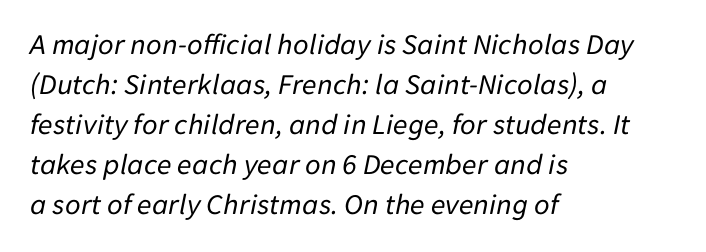
The image shows 30 px regular-weight type, italic (leaning right); set left-aligned, normal line spacing (1.33x), normal letter spacing, not underlined; low stroke contrast and a medium x-height.
